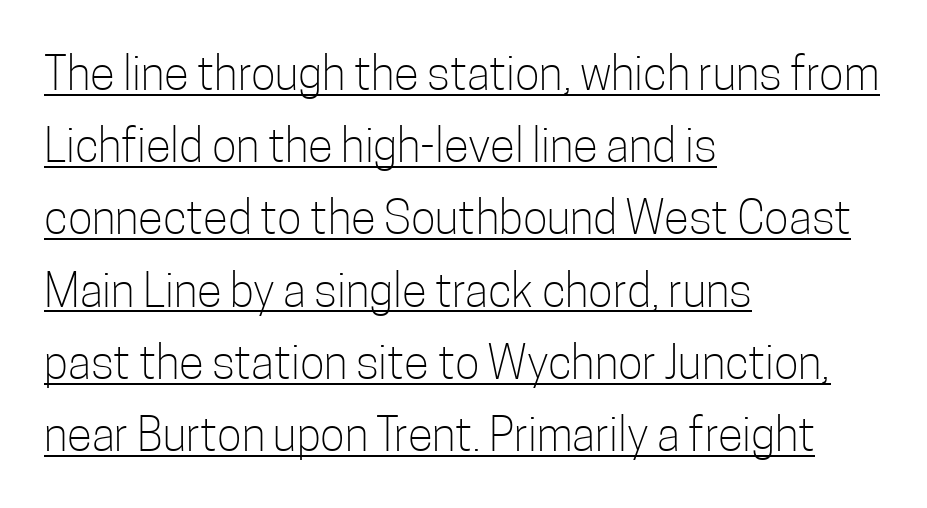
Q: Is the text bold? A: No.
Q: Is the text italic (slanted)? A: No, it is upright.
Q: Is the typeface a serif or a sans-serif typeface? A: Sans-serif.
Q: Is the text underlined? A: Yes.
Q: How is the paragraph aligned? A: Left-aligned.
Q: Is the spacing between letters normal or unusually wide? A: Normal.
Q: Is the spacing between lines tight, normal or loose? A: Normal.
Q: Width (condensed, normal, or wide)? A: Condensed.
Q: Stroke contrast? A: Low.
Q: x-height? A: Medium.
Q: Monospaced? A: No.
